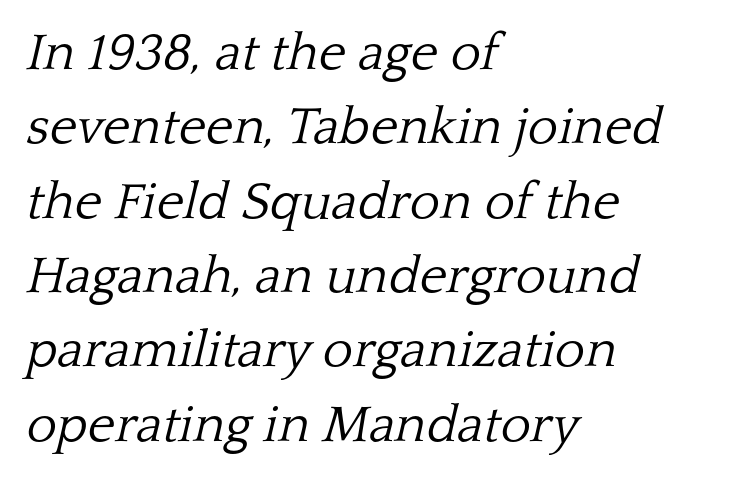
{"serif": "yes", "italic": "yes", "lean": "right", "slant_degrees": 13, "bold": "no", "weight": "light", "width": "normal", "stroke_contrast": "low", "x_height": "medium", "monospaced": "no", "underline": "no", "align": "left", "line_spacing": "normal", "line_spacing_ratio": 1.43, "letter_spacing": "normal", "letter_spacing_em": 0.0, "glyph_px": 52}
